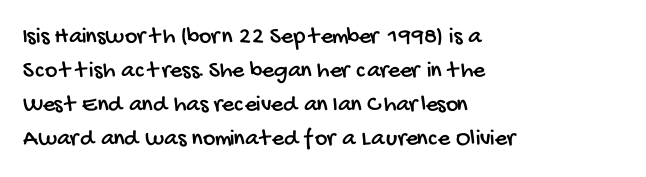
Lines of text with bare space underneath. Glyph-to-glyph distance matches everyday printed text. The lines sit at an ordinary, default distance from one another. The lines in this sample share a left origin and differ only in where they stop.
